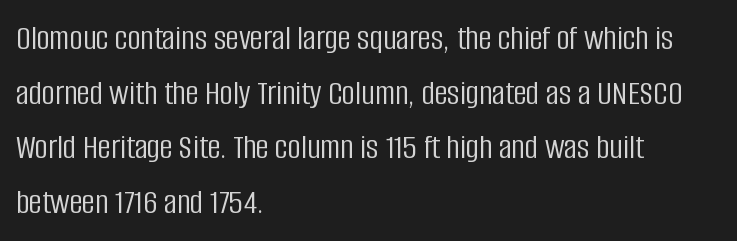
No letter is thick-stroked: the sample isn't bold. Honestly, the letter spacing is just normal — you wouldn't notice it. Think of a printed novel: that variable character pitch is what you see here. One-word summary of the alignment: left. Examine the stroke ends and you'll find no serifs.
